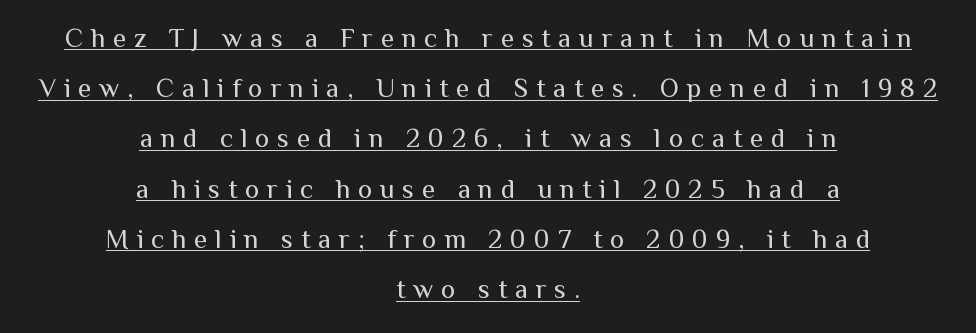
{"italic": "no", "bold": "no", "underline": "yes", "align": "center", "line_spacing_ratio": 1.86, "letter_spacing": "wide", "letter_spacing_em": 0.29, "glyph_px": 27}
